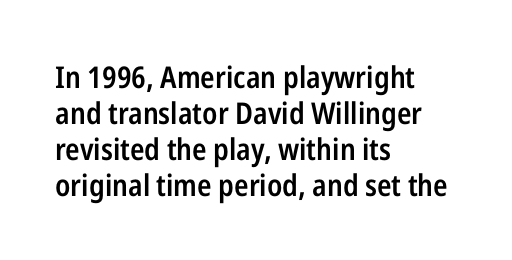
{"serif": "no", "italic": "no", "bold": "semi", "weight": "semibold", "width": "condensed", "stroke_contrast": "low", "x_height": "medium", "monospaced": "no", "underline": "no", "align": "left", "line_spacing_ratio": 1.2, "letter_spacing": "normal", "letter_spacing_em": 0.0, "glyph_px": 30}
